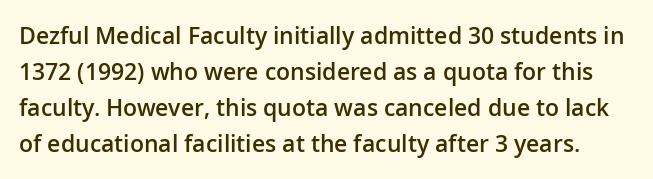
{"italic": "no", "bold": "semi", "underline": "no", "line_spacing": "normal", "line_spacing_ratio": 1.57, "letter_spacing": "normal", "letter_spacing_em": 0.0, "glyph_px": 23}
